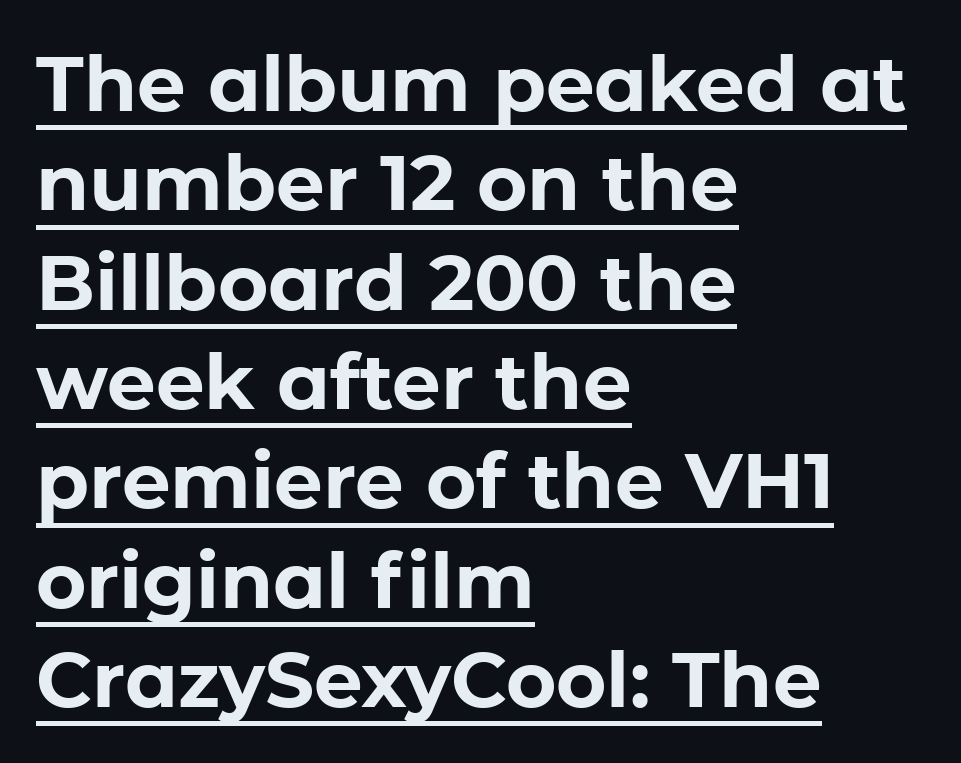
{"serif": "no", "italic": "no", "bold": "yes", "weight": "bold", "width": "normal", "stroke_contrast": "low", "x_height": "medium", "monospaced": "no", "underline": "yes", "align": "left", "line_spacing": "normal", "line_spacing_ratio": 1.29, "letter_spacing": "normal", "letter_spacing_em": 0.0, "glyph_px": 77}
